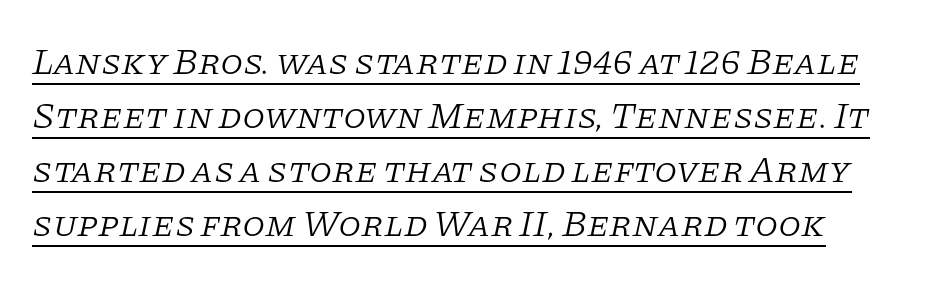
The image shows 37 px light serif type, italic (leaning right); set normal line spacing (1.46x), normal letter spacing, underlined; low stroke contrast and a large x-height.
